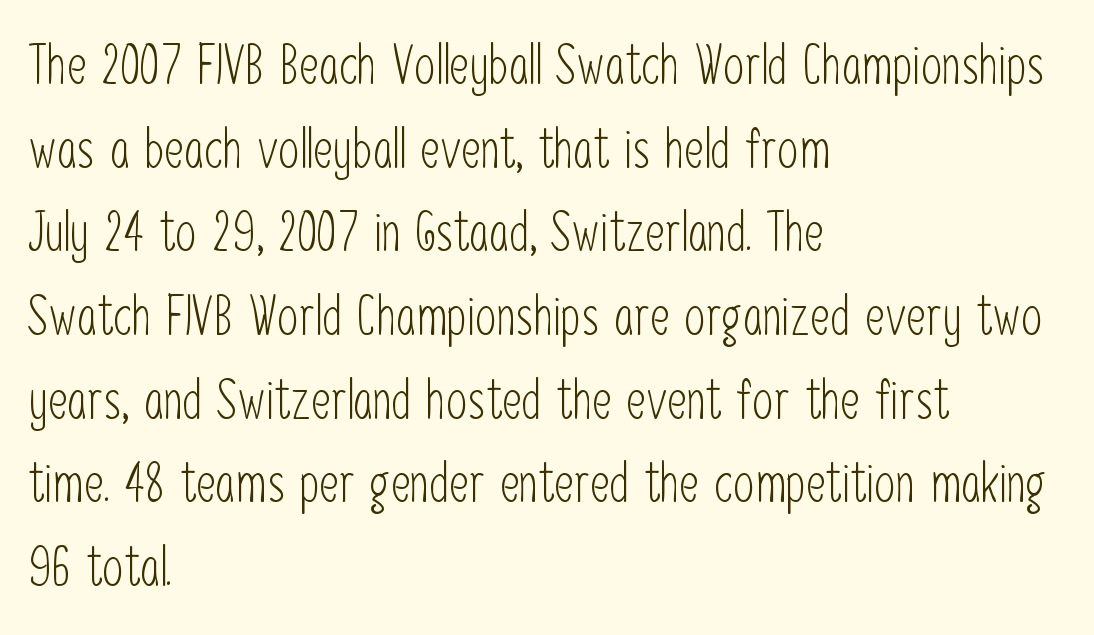
The image shows 54 px light, condensed sans-serif type, upright; set left-aligned, normal line spacing (1.55x), normal letter spacing, not underlined; low stroke contrast and a medium x-height.
